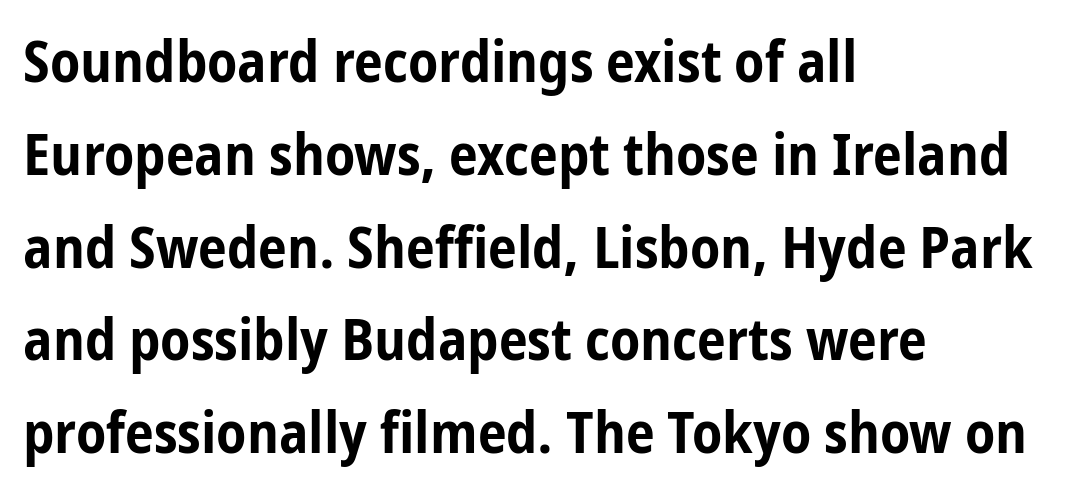
Q: Is the text bold? A: Yes.
Q: Is the text italic (slanted)? A: No, it is upright.
Q: Is the typeface a serif or a sans-serif typeface? A: Sans-serif.
Q: Is the text underlined? A: No.
Q: How is the paragraph aligned? A: Left-aligned.
Q: Is the spacing between letters normal or unusually wide? A: Normal.
Q: Is the spacing between lines tight, normal or loose? A: Normal.
Q: Width (condensed, normal, or wide)? A: Condensed.
Q: Stroke contrast? A: Low.
Q: x-height? A: Medium.
Q: Monospaced? A: No.
